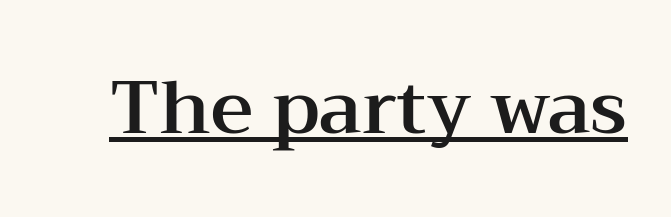
Characters follow at the spacing the type designer built in. Type style note: has serifs. It's the straight-up-and-down kind of type. In designer terms, the underline attribute is active on this setting.
